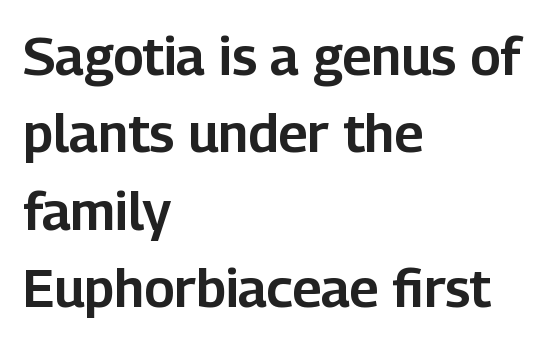
{"serif": "no", "italic": "no", "width": "normal", "stroke_contrast": "low", "x_height": "medium", "monospaced": "no", "underline": "no", "align": "left", "line_spacing": "normal", "line_spacing_ratio": 1.46, "letter_spacing": "normal", "letter_spacing_em": 0.0, "glyph_px": 53}
